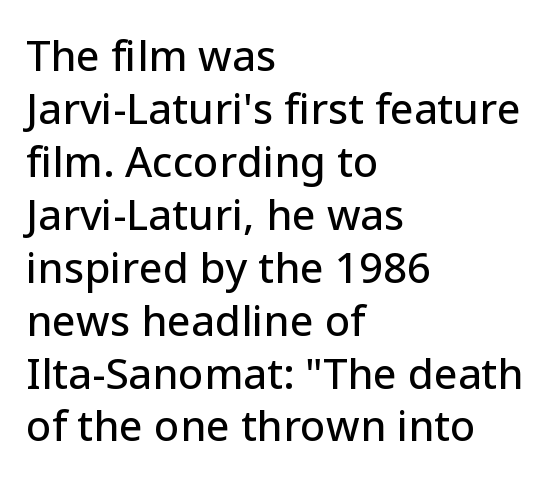
{"serif": "no", "italic": "no", "width": "normal", "stroke_contrast": "low", "x_height": "medium", "monospaced": "no", "underline": "no", "align": "left", "line_spacing": "normal", "line_spacing_ratio": 1.26, "letter_spacing": "normal", "letter_spacing_em": 0.0, "glyph_px": 42}
